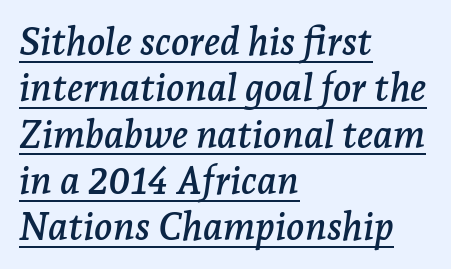
The image shows 38 px serif type, italic (leaning right); set left-aligned, line spacing 1.22x, normal letter spacing, underlined; low stroke contrast and a medium x-height.
